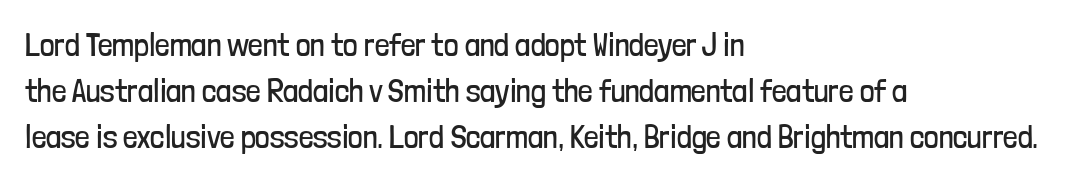
Characters remain perfectly vertical along every line. Normally led — the rows are evenly, conventionally spaced. Spacing between characters is what you'd get straight out of the box. Stems here are at most as thick as an everyday book face.
